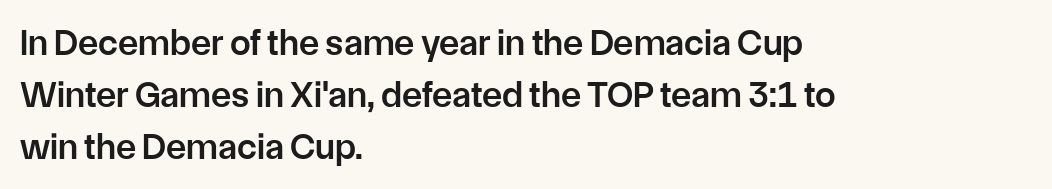
Q: Is the text bold? A: Semi-bold.
Q: Is the text italic (slanted)? A: No, it is upright.
Q: Is the typeface a serif or a sans-serif typeface? A: Sans-serif.
Q: Is the text underlined? A: No.
Q: How is the paragraph aligned? A: Left-aligned.
Q: Is the spacing between letters normal or unusually wide? A: Normal.
Q: Is the spacing between lines tight, normal or loose? A: Normal.
Q: Width (condensed, normal, or wide)? A: Normal.
Q: Stroke contrast? A: Low.
Q: x-height? A: Medium.
Q: Monospaced? A: No.
